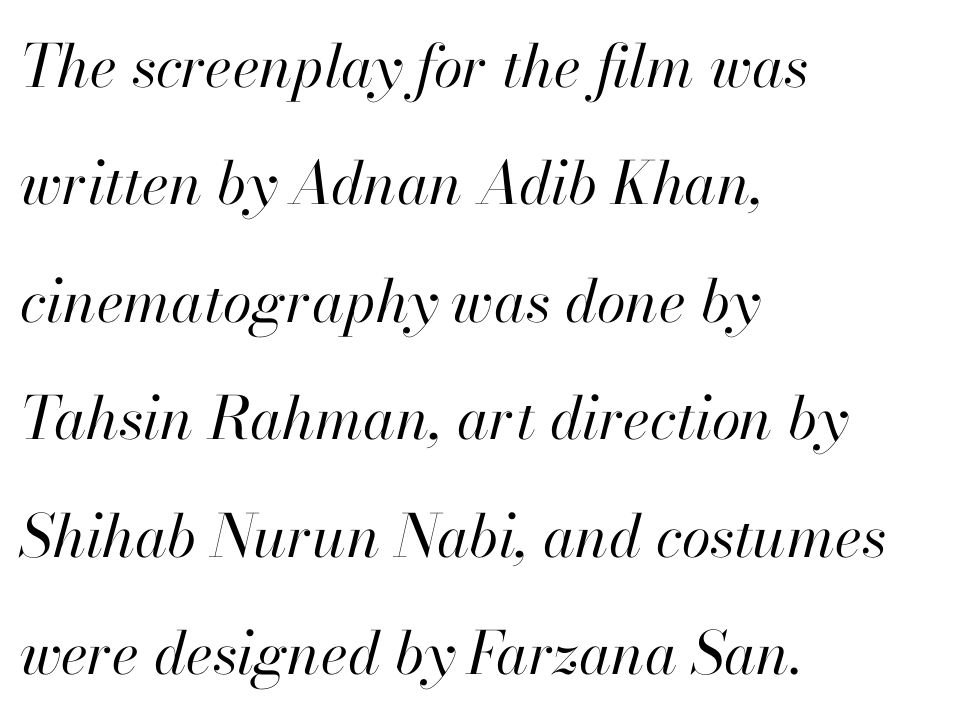
Q: Is the text bold? A: No.
Q: Is the text italic (slanted)? A: Yes, it leans right by about 13 degrees.
Q: Is the text underlined? A: No.
Q: How is the paragraph aligned? A: Left-aligned.
Q: Is the spacing between letters normal or unusually wide? A: Normal.
Q: Is the spacing between lines tight, normal or loose? A: Loose.
Q: Width (condensed, normal, or wide)? A: Normal.
Q: Stroke contrast? A: High.
Q: x-height? A: Small.
Q: Monospaced? A: No.
